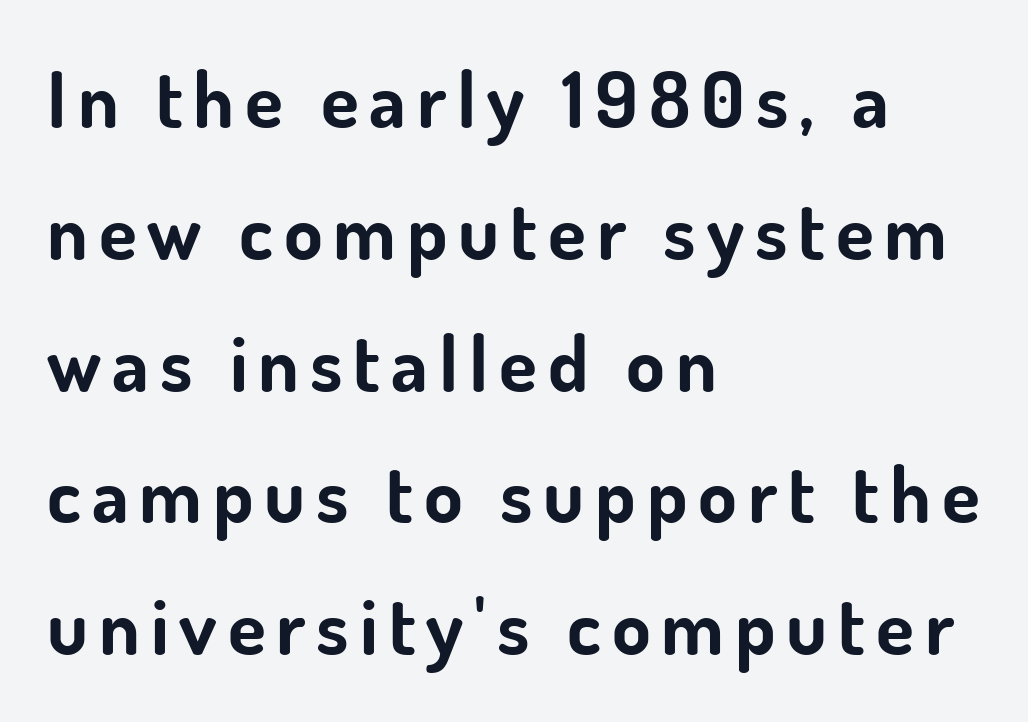
Weight check: bold — yes, fully. The rendering uses natural spacing where letterforms have individual widths. The lettering stays uniformly vertical, giving the passage a roman look. Examine the stroke ends and you'll find no serifs. The space directly below the letters is spotless.
